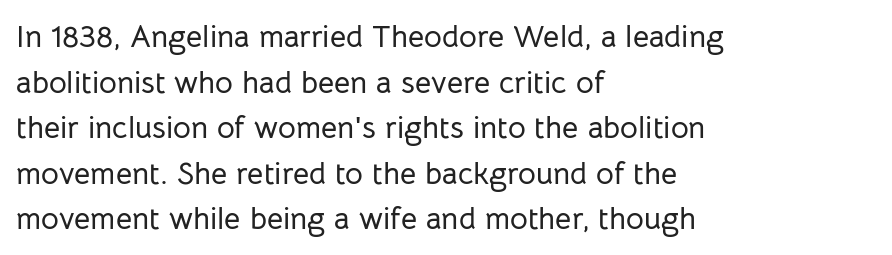
The image shows 31 px sans-serif type, upright; set left-aligned, normal line spacing (1.47x), normal letter spacing, not underlined; low stroke contrast and a medium x-height.
